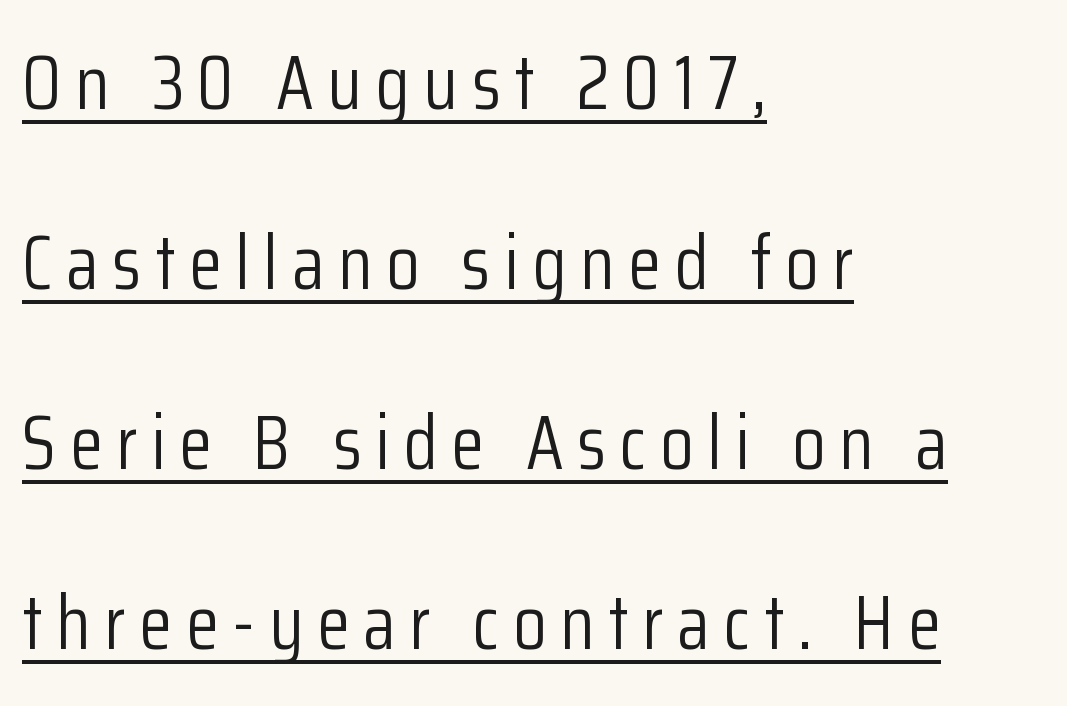
The rendered words wear a rule along their underside. The vertical gap from one line to the next is large. Stroke mass is kept to a normal reading level or below. Characters remain perfectly vertical along every line. The rag falls on the right side of this text block. Character widths vary here, with narrow letters taking less room than wide ones.
